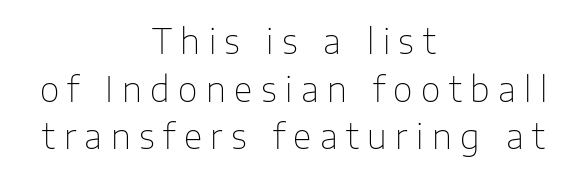
Unlike italic type, these characters show no tilt at all. Short and long lines alike share a common midpoint. Honestly, there is no underline to notice here at all. Is the type heavy? It reads as light-to-regular instead. Observe the wide spacing: letters keep a clear distance from each other. Varying glyph widths throughout — classic text-font behaviour.
